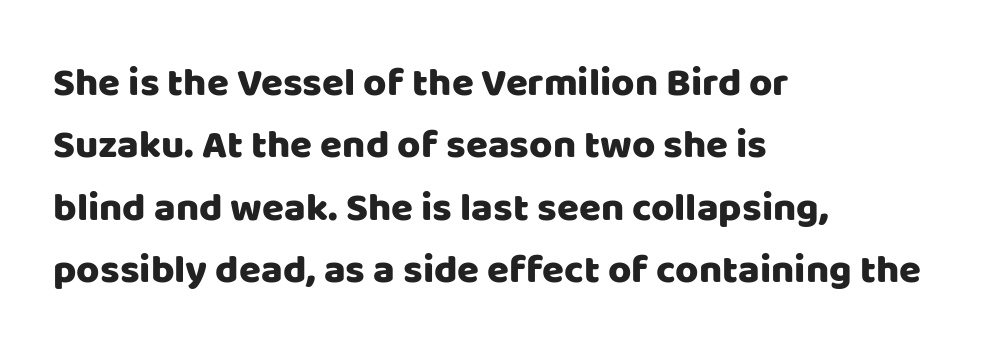
Nope, not italic — everything's standing straight. Evenly set lines give the paragraph a standard silhouette. Lines of text with bare space underneath. Characters follow at the spacing the type designer built in.
